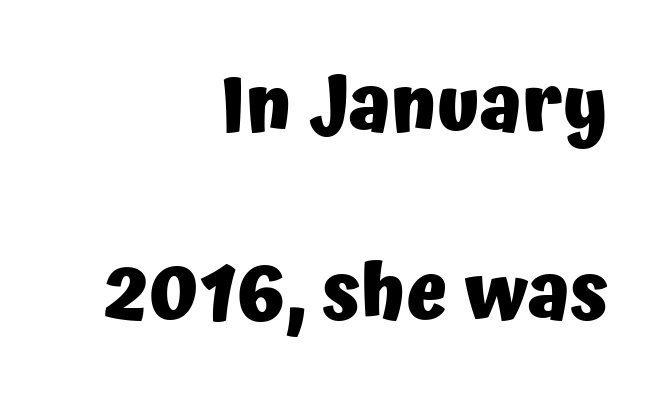
The image shows 77 px heavy sans-serif type, upright; set right-aligned, loose line spacing (2.44x), normal letter spacing, not underlined; low stroke contrast and a medium x-height.
